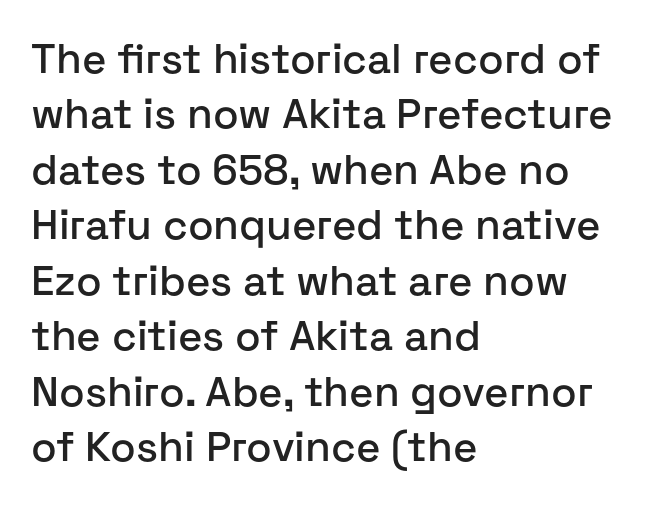
The image shows 42 px sans-serif type, upright; set left-aligned, normal line spacing (1.32x), normal letter spacing, not underlined; low stroke contrast and a medium x-height.
